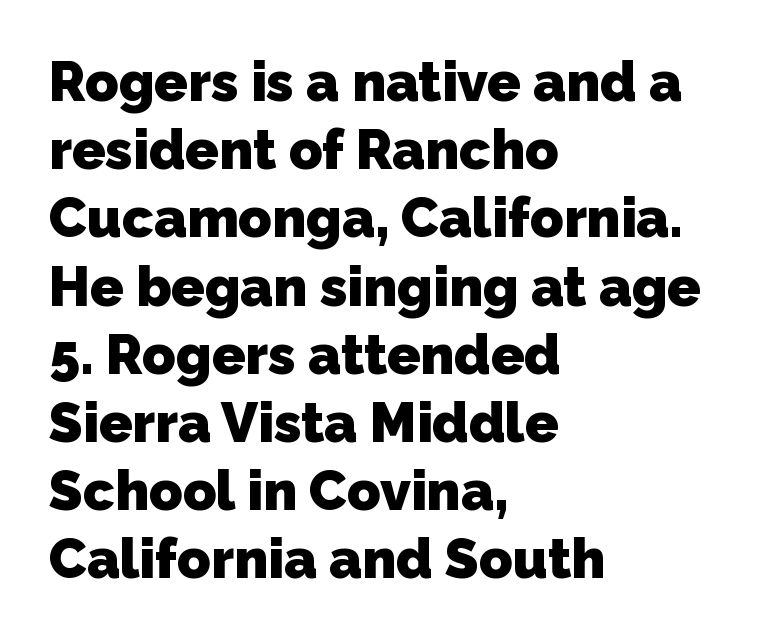
The image shows 55 px heavy sans-serif type; set left-aligned, line spacing 1.24x, normal letter spacing, not underlined; low stroke contrast and a medium x-height.
